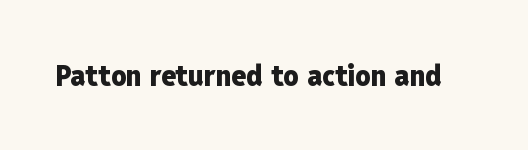
{"serif": "no", "italic": "no", "bold": "yes", "weight": "heavy", "width": "condensed", "stroke_contrast": "low", "x_height": "medium", "monospaced": "no", "underline": "no", "letter_spacing": "normal", "letter_spacing_em": 0.0, "glyph_px": 30}
